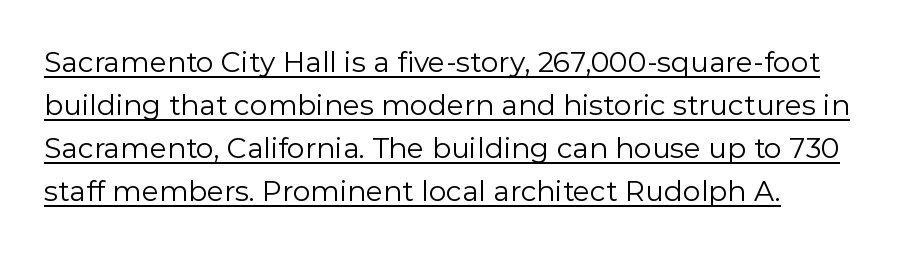
Q: Is the text bold? A: No.
Q: Is the text italic (slanted)? A: No, it is upright.
Q: Is the typeface a serif or a sans-serif typeface? A: Sans-serif.
Q: Is the text underlined? A: Yes.
Q: Is the spacing between letters normal or unusually wide? A: Normal.
Q: Is the spacing between lines tight, normal or loose? A: Normal.
Q: Width (condensed, normal, or wide)? A: Normal.
Q: Stroke contrast? A: Low.
Q: x-height? A: Medium.
Q: Monospaced? A: No.
